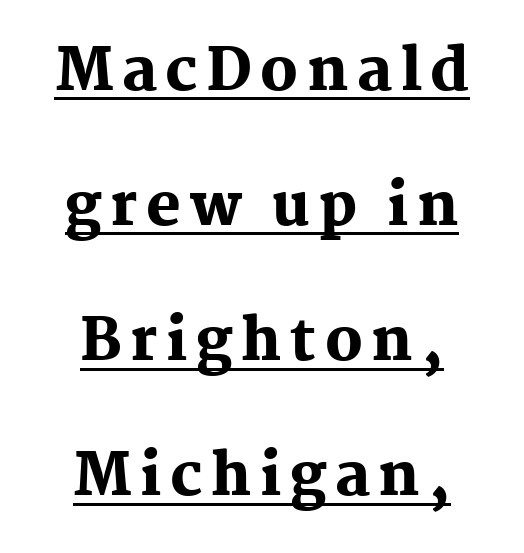
{"serif": "yes", "italic": "no", "bold": "yes", "weight": "heavy", "width": "normal", "stroke_contrast": "medium", "x_height": "medium", "monospaced": "no", "underline": "yes", "align": "center", "line_spacing": "loose", "line_spacing_ratio": 2.33, "glyph_px": 58}
